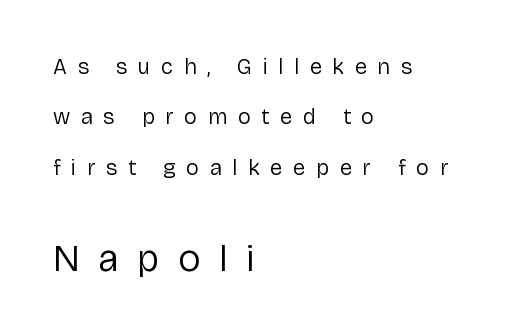
The image shows 38 px regular-weight sans-serif type, upright; set left-aligned, loose line spacing (2.29x), unusually wide letter spacing (+0.49 em), not underlined; the second (bottom) block is 1.73x larger; low stroke contrast and a medium x-height.
